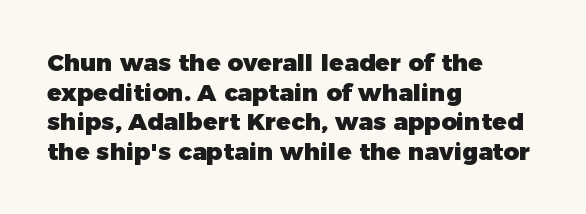
Nobody drew a line under any word here. The lettering stays uniformly vertical, giving the passage a roman look. Each word holds together tightly as a unit, with standard inter-letter gaps. A student would call this left alignment; a typographer would say flush left, rag right. Typographic density is high because the face is bold.
